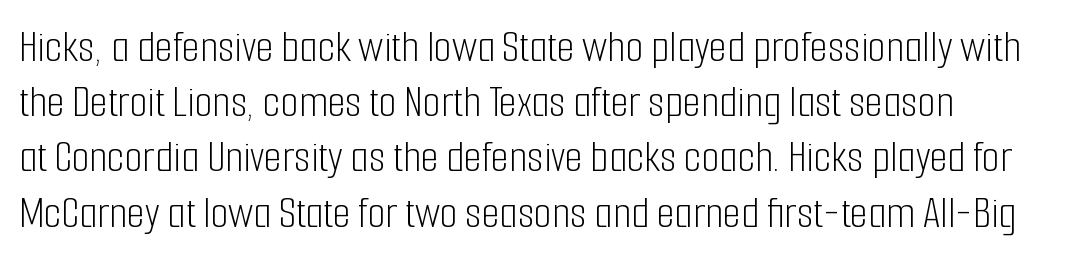
Unmarked baselines from the first word to the last. Vertical stems look standard width or narrower in stroke. A sans-serif font was chosen for this passage. Observe the ordinary spacing: letters are neighbours, not strangers.
